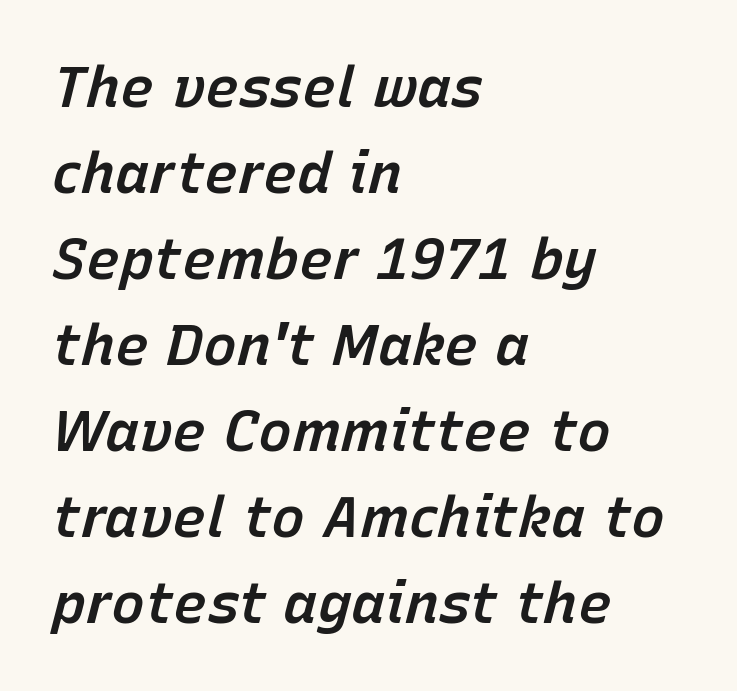
The image shows 57 px semibold type, italic (leaning right); set left-aligned, normal line spacing (1.51x), normal letter spacing, not underlined; low stroke contrast and a medium x-height.
